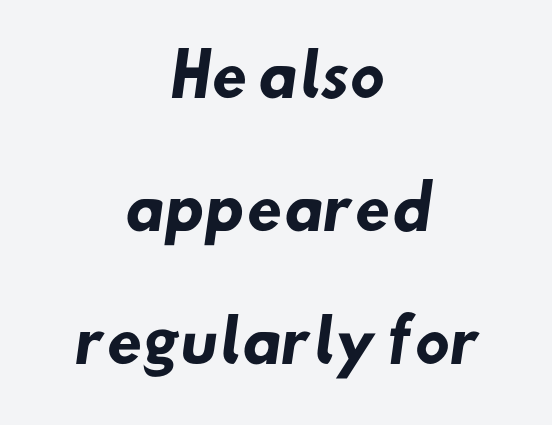
{"serif": "no", "bold": "yes", "weight": "heavy", "width": "normal", "stroke_contrast": "low", "x_height": "small", "monospaced": "no", "underline": "no", "align": "center", "line_spacing": "loose", "line_spacing_ratio": 2.29, "letter_spacing": "normal", "letter_spacing_em": 0.0, "glyph_px": 58}
